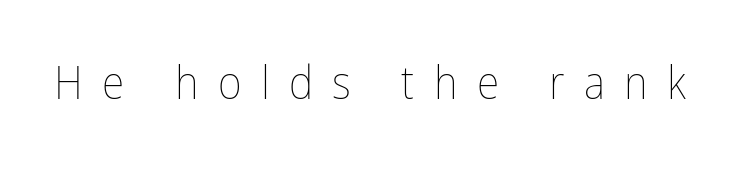
Q: Is the text bold? A: No.
Q: Is the text italic (slanted)? A: No, it is upright.
Q: Is the text underlined? A: No.
Q: Is the spacing between letters normal or unusually wide? A: Unusually wide.
Q: Width (condensed, normal, or wide)? A: Condensed.
Q: Stroke contrast? A: Low.
Q: x-height? A: Medium.
Q: Monospaced? A: No.
